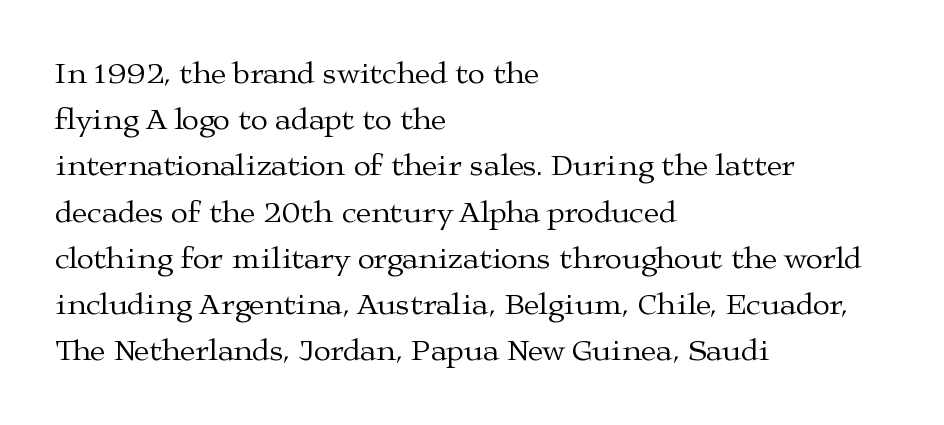
Notice how descenders clear the ascenders below comfortably — that's standard leading. Left-aligned paragraph, ragged on the right. The face used here is proportionally spaced, like ordinary book or web type. Weight class: somewhere from thin through regular. How are the letters spaced? Ordinarily, with no added tracking. Decoration check: the copy has no underline.
